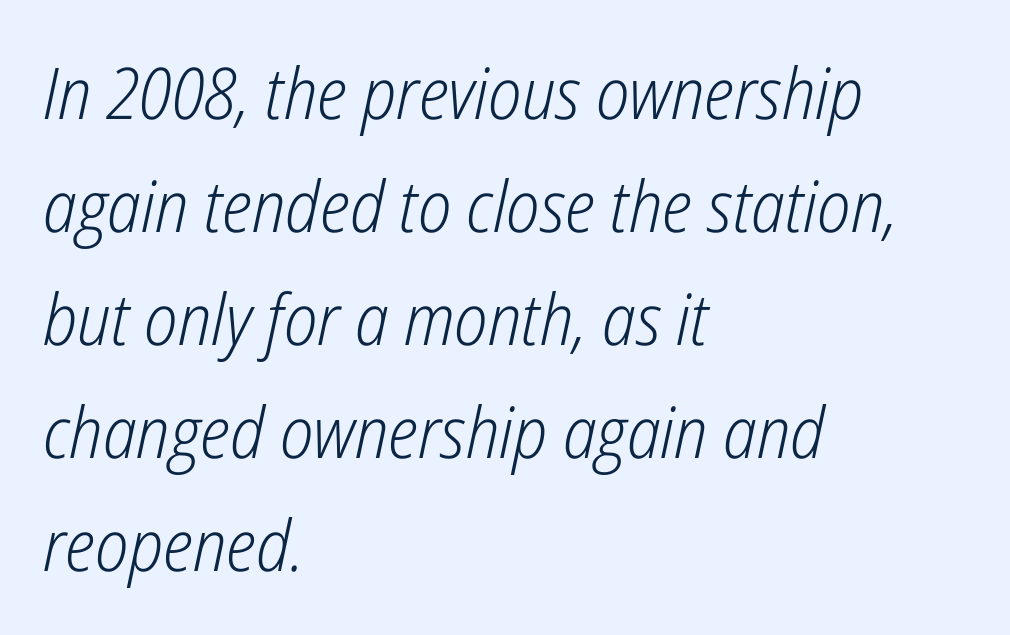
{"italic": "yes", "lean": "right", "slant_degrees": 12, "bold": "no", "weight": "light", "width": "condensed", "stroke_contrast": "low", "x_height": "medium", "monospaced": "no", "underline": "no", "align": "left", "line_spacing": "normal", "line_spacing_ratio": 1.59, "letter_spacing": "normal", "letter_spacing_em": 0.0, "glyph_px": 71}
